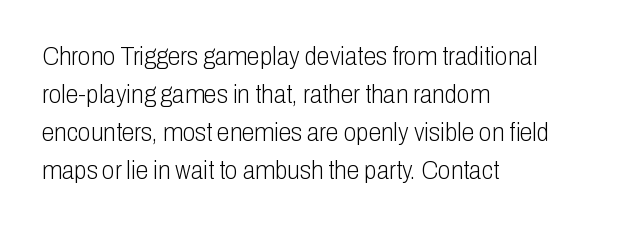
Visually the block forms a straight wall on the left and a jagged coastline on the right. Caption: standard tracking, unaltered. The type sits square on the baseline with zero lean. Weight: not bold — regular or lighter.
